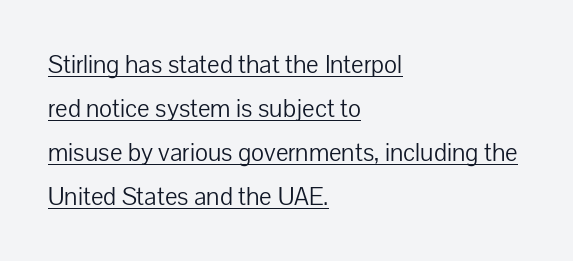
This sample carries an underscore along the baseline area. The passage shown is not bold in any degree. Notice how the stems are strictly vertical — no italics here. Between one letter and the next there's only the usual sliver of space. A student would call this left alignment; a typographer would say flush left, rag right.
